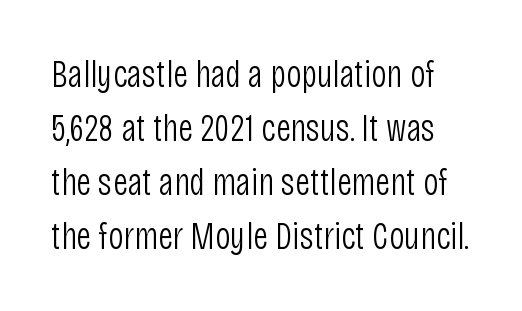
The image shows 38 px light, condensed sans-serif type, upright; set normal line spacing (1.42x), normal letter spacing, not underlined; low stroke contrast and a large x-height.
